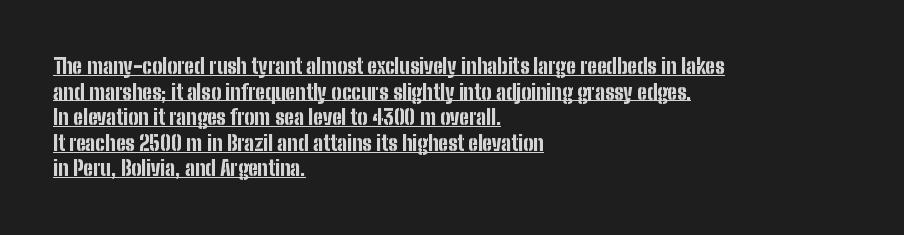
The image shows 21 px bold type, upright; set left-aligned, line spacing 1.22x, normal letter spacing, underlined.
